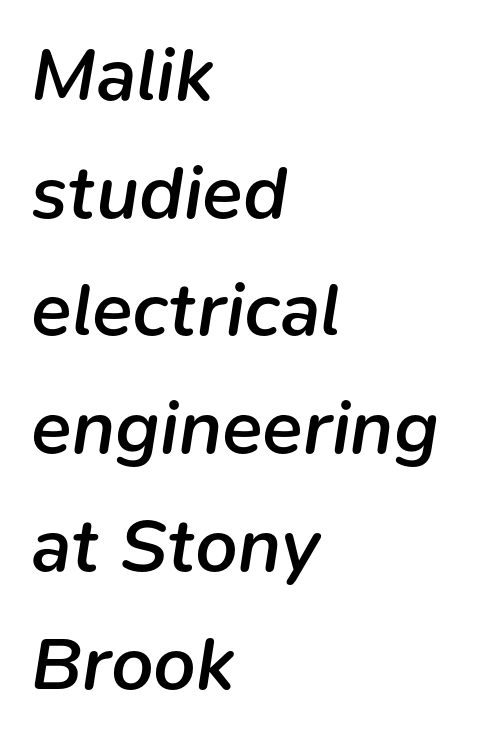
The rendering uses a semibold face; strokes are thickened but not to full bold. One-word summary of the alignment: left. Baseline-to-baseline distance is the conventional proportion of letter height. Is this a fixed-width face? No — the glyphs have proportional, varying widths.
